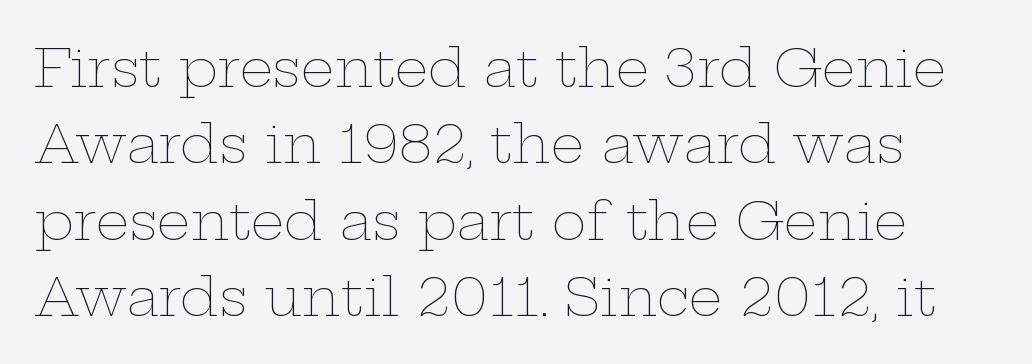
Proportional: the letters do not fall into vertical columns. Students, note that the glyphs here touch the page at normal intervals. Lines of text with bare space underneath. The font's upright variant was chosen for this text. Bold? No — there's no thickening of the strokes.
